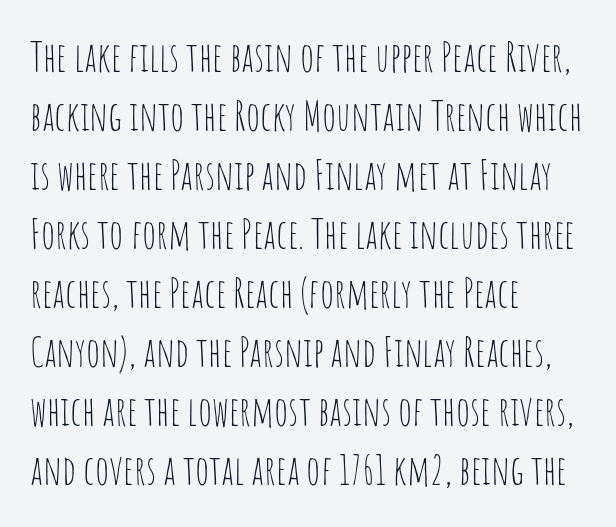
{"serif": "no", "italic": "no", "bold": "no", "weight": "thin", "width": "condensed", "stroke_contrast": "low", "x_height": "large", "monospaced": "no", "underline": "no", "align": "left", "line_spacing": "normal", "line_spacing_ratio": 1.44, "letter_spacing": "normal", "letter_spacing_em": 0.0, "glyph_px": 41}
